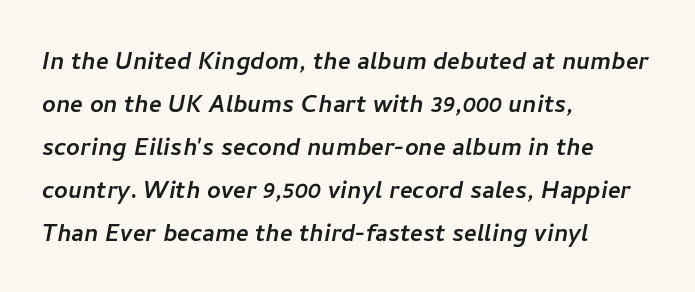
{"serif": "no", "width": "normal", "stroke_contrast": "low", "x_height": "medium", "monospaced": "no", "underline": "no", "align": "left", "line_spacing": "normal", "line_spacing_ratio": 1.43, "letter_spacing": "normal", "letter_spacing_em": 0.0, "glyph_px": 30}
